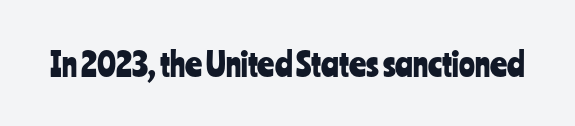
Honestly, the letter spacing is just normal — you wouldn't notice it. The typeface chosen for these lines omits serifs. Looks like regular typesetting: each glyph gets only the width it needs. In terms of posture, this sample is upright. Clear beneath every line of the passage.
